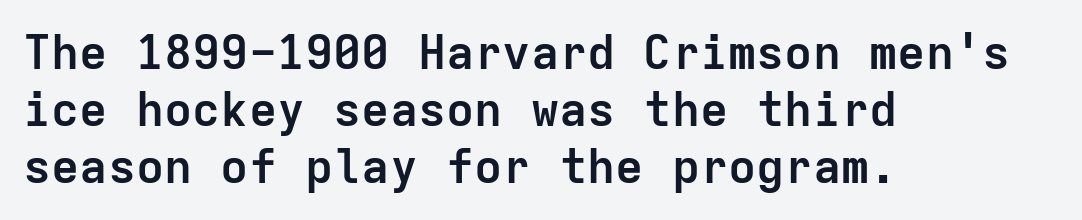
{"serif": "no", "italic": "no", "bold": "yes", "weight": "semibold", "width": "normal", "stroke_contrast": "low", "x_height": "medium", "monospaced": "yes", "underline": "no", "align": "left", "line_spacing_ratio": 1.21, "letter_spacing": "normal", "letter_spacing_em": 0.0, "glyph_px": 47}
